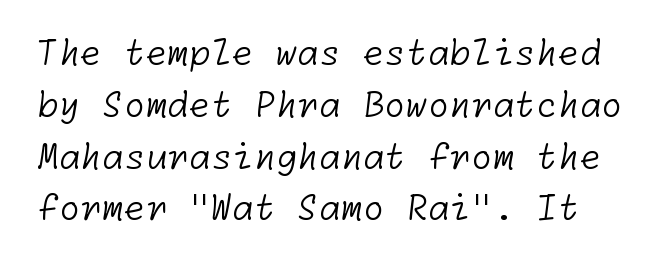
Q: Is the text bold? A: No.
Q: Is the typeface a serif or a sans-serif typeface? A: Sans-serif.
Q: Is the text underlined? A: No.
Q: Is the spacing between letters normal or unusually wide? A: Normal.
Q: Is the spacing between lines tight, normal or loose? A: Normal.
Q: Width (condensed, normal, or wide)? A: Normal.
Q: Stroke contrast? A: Low.
Q: x-height? A: Medium.
